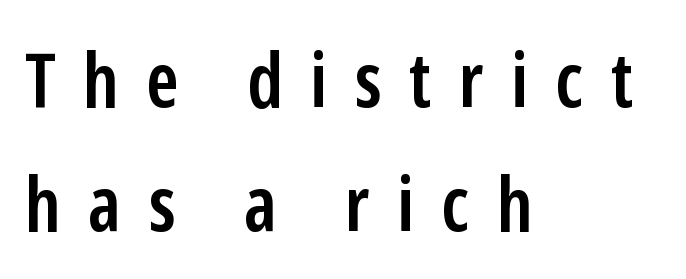
Q: Is the text bold? A: Semi-bold.
Q: Is the text italic (slanted)? A: No, it is upright.
Q: Is the typeface a serif or a sans-serif typeface? A: Sans-serif.
Q: Is the text underlined? A: No.
Q: How is the paragraph aligned? A: Left-aligned.
Q: Is the spacing between letters normal or unusually wide? A: Unusually wide.
Q: Is the spacing between lines tight, normal or loose? A: Normal.
Q: Width (condensed, normal, or wide)? A: Condensed.
Q: Stroke contrast? A: Low.
Q: x-height? A: Medium.
Q: Monospaced? A: No.
